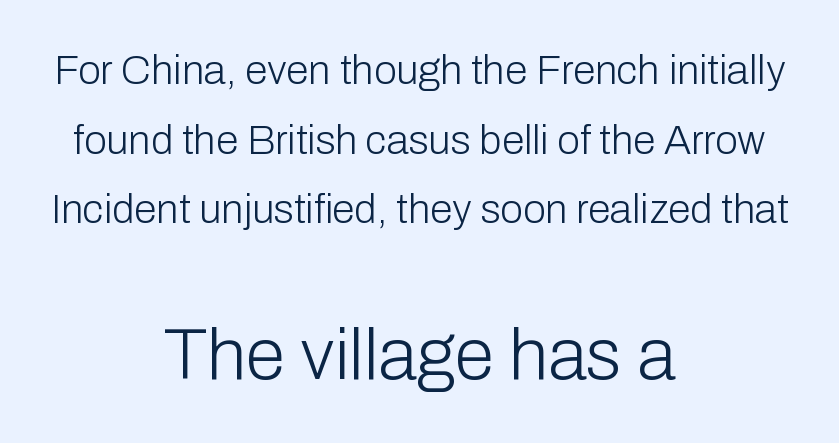
The image shows 72 px light sans-serif type, upright; set centered, normal line spacing (1.7x), normal letter spacing, not underlined; the second (bottom) block is 1.76x larger; low stroke contrast and a medium x-height.
